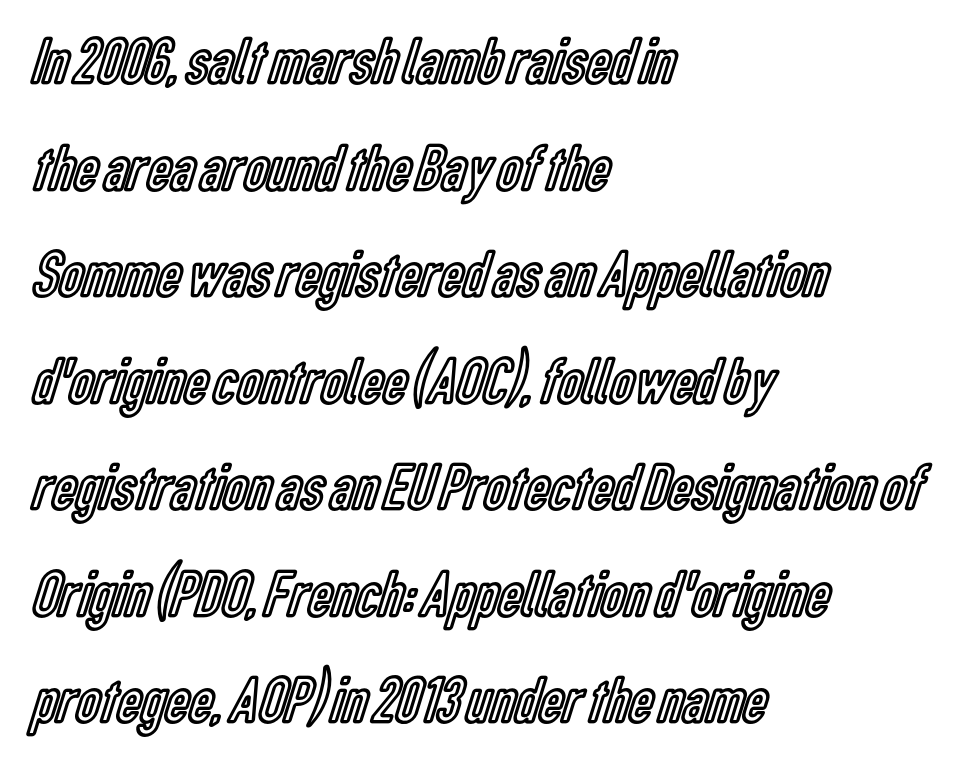
Q: Is the text italic (slanted)? A: Yes.
Q: Is the text underlined? A: No.
Q: How is the paragraph aligned? A: Left-aligned.
Q: Is the spacing between letters normal or unusually wide? A: Normal.
Q: Is the spacing between lines tight, normal or loose? A: Normal.
Q: Width (condensed, normal, or wide)? A: Condensed.
Q: x-height? A: Medium.
Q: Monospaced? A: No.
